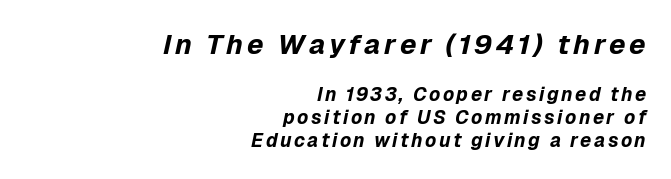
Top chunk: large. Bottom chunk: small. Proportional: the letters do not fall into vertical columns. The lettering tilts uniformly, giving the passage an italic look. The face used here has the dense, thick strokes of a bold. Line ends are locked; line starts wander. The zone under the glyphs is completely vacant.
